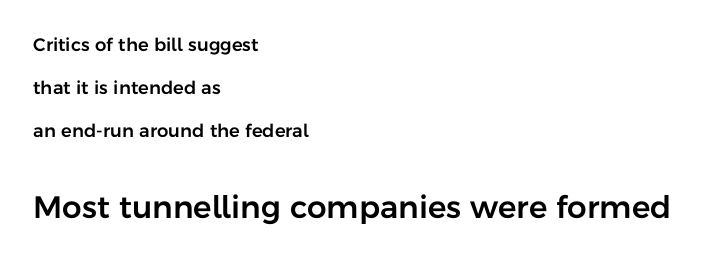
Q: Is the text italic (slanted)? A: No, it is upright.
Q: Is the typeface a serif or a sans-serif typeface? A: Sans-serif.
Q: Is the text underlined? A: No.
Q: How is the paragraph aligned? A: Left-aligned.
Q: Is the spacing between letters normal or unusually wide? A: Normal.
Q: Is the spacing between lines tight, normal or loose? A: Loose.
Q: Which block of text is set in a larger size, the first (top) or the second (bottom)? A: The second (bottom) one.
Q: Width (condensed, normal, or wide)? A: Normal.
Q: Stroke contrast? A: Low.
Q: x-height? A: Medium.
Q: Monospaced? A: No.
